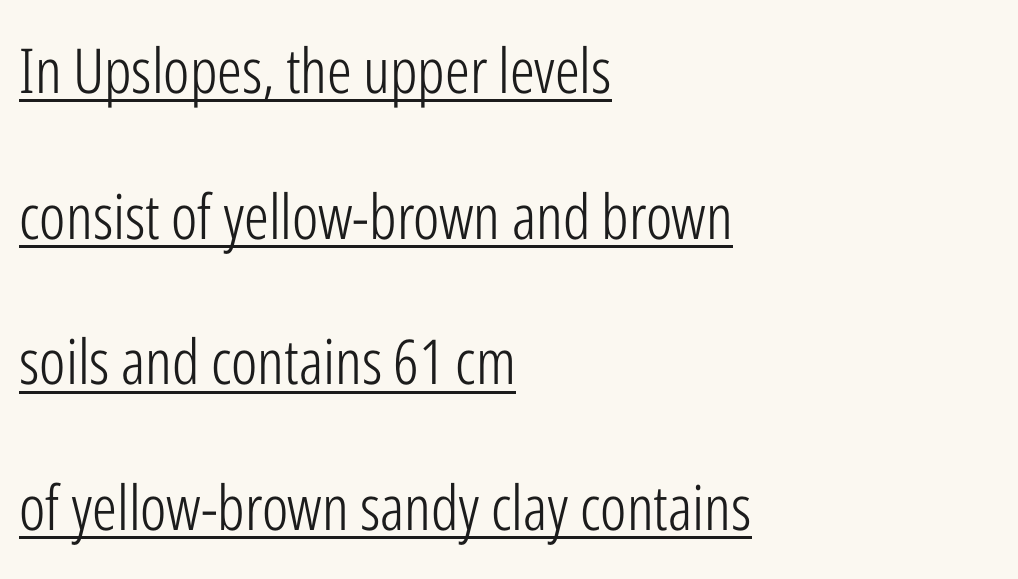
Q: Is the text bold? A: No.
Q: Is the text italic (slanted)? A: No, it is upright.
Q: Is the typeface a serif or a sans-serif typeface? A: Sans-serif.
Q: Is the text underlined? A: Yes.
Q: How is the paragraph aligned? A: Left-aligned.
Q: Is the spacing between letters normal or unusually wide? A: Normal.
Q: Is the spacing between lines tight, normal or loose? A: Loose.
Q: Width (condensed, normal, or wide)? A: Condensed.
Q: Stroke contrast? A: Low.
Q: x-height? A: Medium.
Q: Monospaced? A: No.
